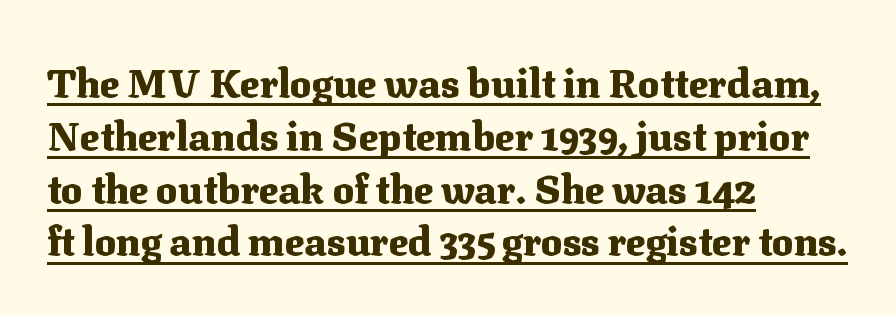
The image shows 40 px heavy serif type, upright; set left-aligned, normal line spacing (1.32x), normal letter spacing, underlined; medium stroke contrast and a medium x-height.
